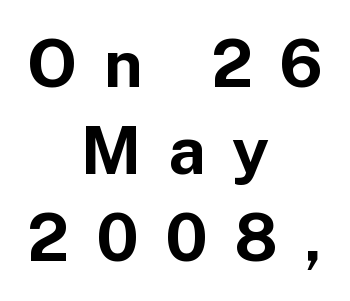
The image shows 66 px bold sans-serif type, upright; set centered, normal line spacing (1.32x), unusually wide letter spacing (+0.4 em), not underlined; low stroke contrast and a medium x-height.
